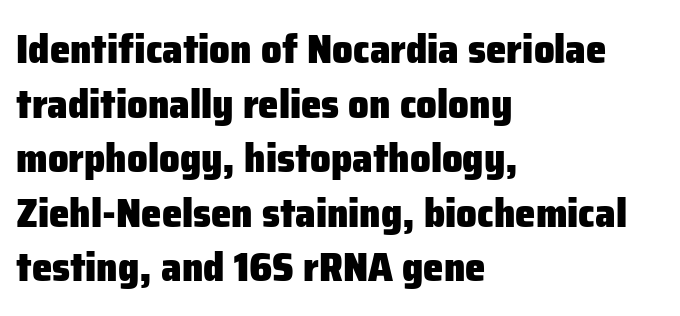
Notice how thick the strokes are: this is what a full bold looks like. Classification — sans serif. These lines are rendered in a variable-pitch font. Between one letter and the next there's only the usual sliver of space. The passage shown is not underscored anywhere.
